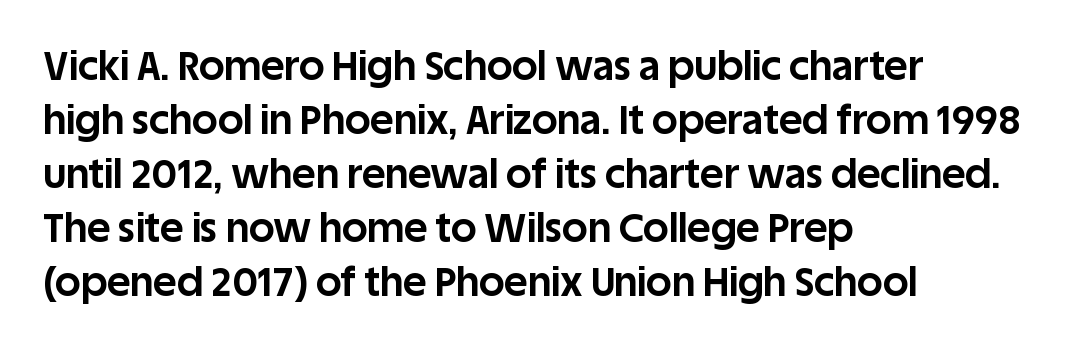
The image shows 40 px bold sans-serif type, upright; set left-aligned, normal line spacing (1.35x), normal letter spacing, not underlined; low stroke contrast and a large x-height.
